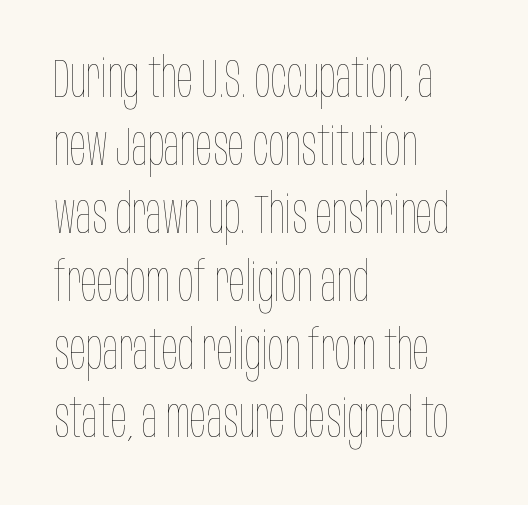
{"italic": "no", "bold": "no", "weight": "thin", "width": "condensed", "stroke_contrast": "low", "x_height": "large", "monospaced": "no", "underline": "no", "align": "left", "line_spacing": "normal", "line_spacing_ratio": 1.26, "letter_spacing": "normal", "letter_spacing_em": 0.0, "glyph_px": 54}
